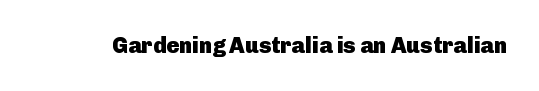
Q: Is the text bold? A: Yes.
Q: Is the text italic (slanted)? A: No, it is upright.
Q: Is the text underlined? A: No.
Q: Is the spacing between letters normal or unusually wide? A: Normal.
